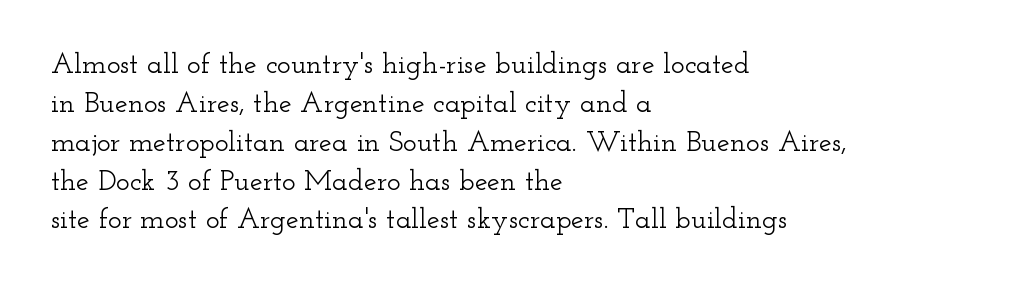
The image shows 29 px wide serif type, upright; set left-aligned, normal line spacing (1.34x), normal letter spacing, not underlined; low stroke contrast and a small x-height.
